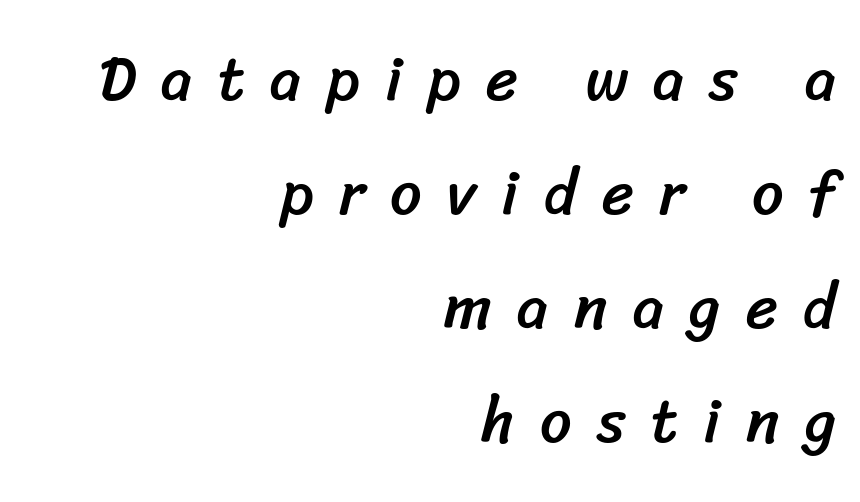
Substantial extra tracking has been applied to these lines. Any mark beneath the type? The region is blank. Each letter keeps its own natural width here, so spacing adapts to shape. The rag falls on the left side of this text block. To sum up the face: it is a sans, with no serifs.
